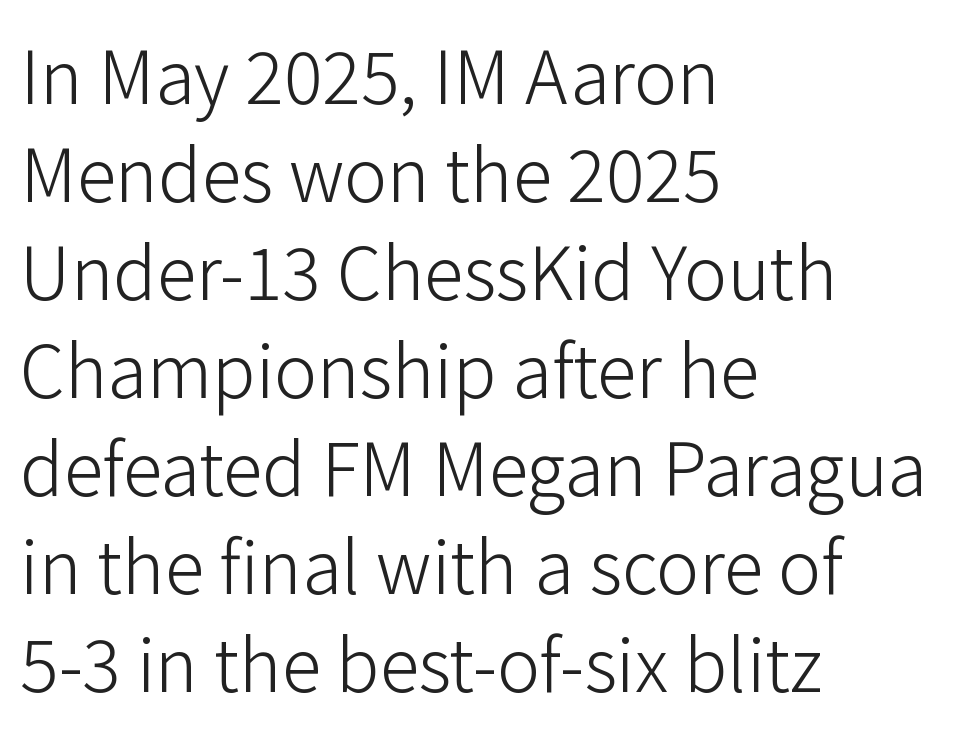
{"serif": "no", "italic": "no", "bold": "no", "weight": "light", "width": "normal", "stroke_contrast": "low", "x_height": "medium", "monospaced": "no", "underline": "no", "align": "left", "line_spacing": "normal", "line_spacing_ratio": 1.36, "letter_spacing": "normal", "letter_spacing_em": 0.0, "glyph_px": 72}
